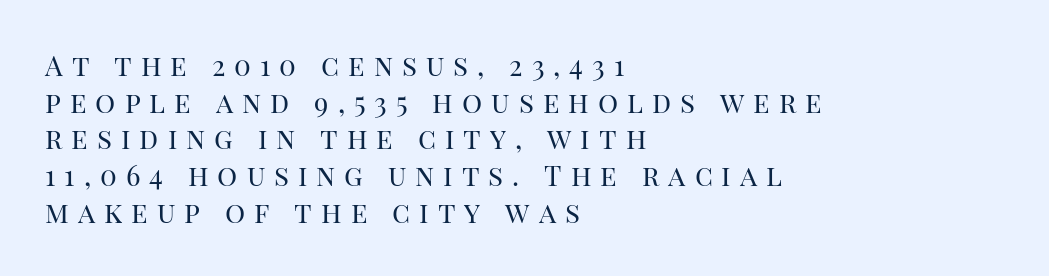
The image shows 28 px regular-weight serif type, upright; set left-aligned, normal line spacing (1.31x), unusually wide letter spacing (+0.32 em), not underlined; high stroke contrast and a large x-height.
